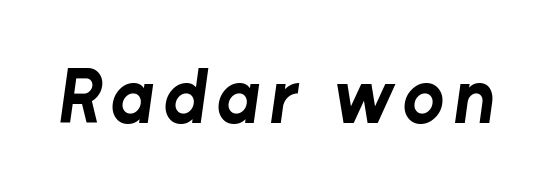
Bare-footed words on every line. Varying glyph widths throughout — classic text-font behaviour. The rendering shows plain stroke endings on the letterforms — a sans-serif design. Heft: maximum for text — a bold.
